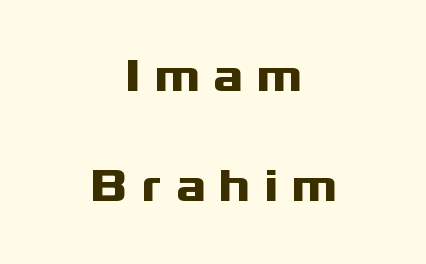
Leading: increased. The foot of each line stays bare and open. The lettering holds an erect, upright posture throughout. Unlike a traditional serif, this face leaves its strokes unadorned. Is the type bold? Yes — the strokes are clearly thick and heavy.
